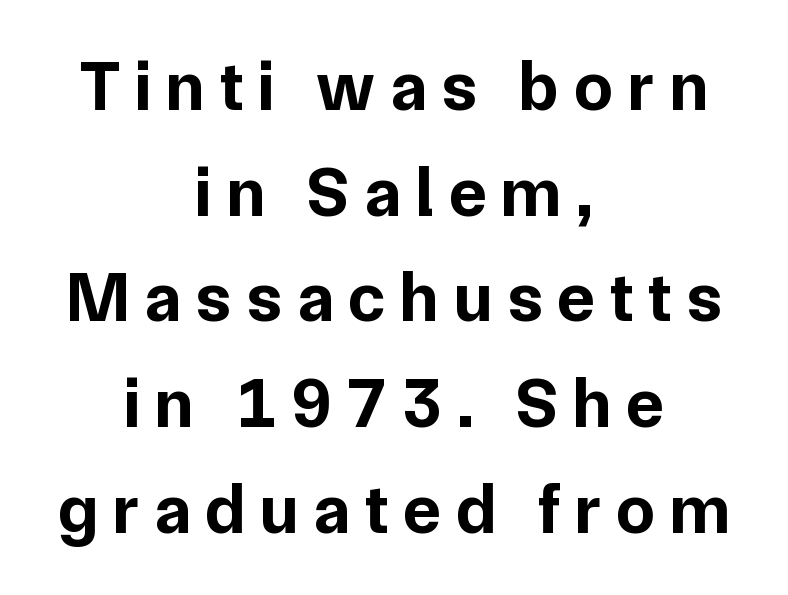
Q: Is the text bold? A: Yes.
Q: Is the text italic (slanted)? A: No, it is upright.
Q: Is the typeface a serif or a sans-serif typeface? A: Sans-serif.
Q: Is the text underlined? A: No.
Q: How is the paragraph aligned? A: Centered.
Q: Is the spacing between letters normal or unusually wide? A: Unusually wide.
Q: Is the spacing between lines tight, normal or loose? A: Normal.
Q: Width (condensed, normal, or wide)? A: Normal.
Q: Stroke contrast? A: Low.
Q: x-height? A: Medium.
Q: Monospaced? A: No.
